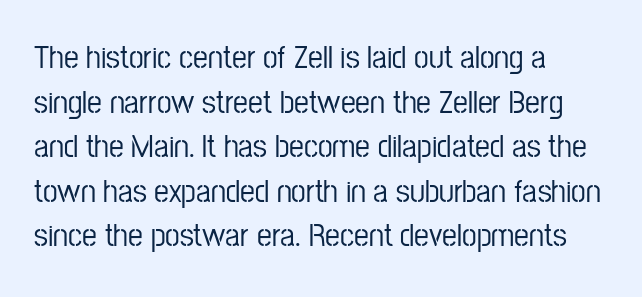
Q: Is the text italic (slanted)? A: No, it is upright.
Q: Is the typeface a serif or a sans-serif typeface? A: Sans-serif.
Q: Is the text underlined? A: No.
Q: How is the paragraph aligned? A: Left-aligned.
Q: Is the spacing between letters normal or unusually wide? A: Normal.
Q: Is the spacing between lines tight, normal or loose? A: Normal.
Q: Width (condensed, normal, or wide)? A: Condensed.
Q: Stroke contrast? A: Low.
Q: x-height? A: Medium.
Q: Monospaced? A: No.
